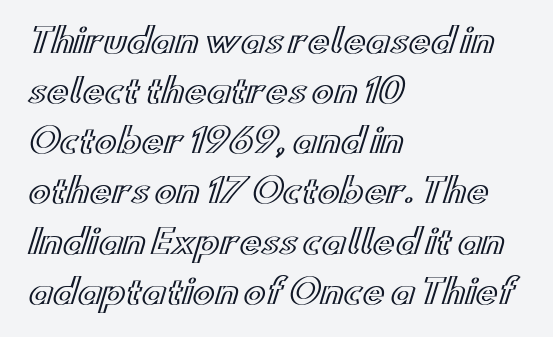
{"width": "wide", "x_height": "small", "monospaced": "no", "underline": "no", "align": "left", "line_spacing": "normal", "line_spacing_ratio": 1.52, "letter_spacing": "normal", "letter_spacing_em": 0.0, "glyph_px": 33}
